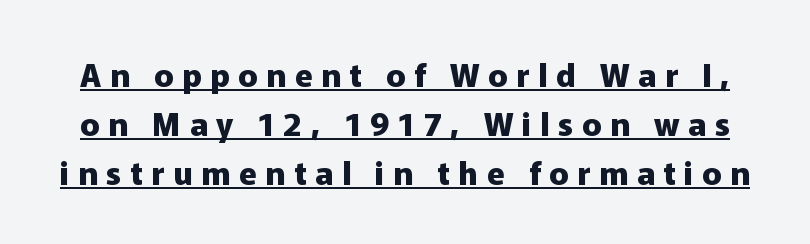
Q: Is the text bold? A: Yes.
Q: Is the text italic (slanted)? A: No, it is upright.
Q: Is the typeface a serif or a sans-serif typeface? A: Sans-serif.
Q: Is the text underlined? A: Yes.
Q: Is the spacing between letters normal or unusually wide? A: Unusually wide.
Q: Is the spacing between lines tight, normal or loose? A: Normal.
Q: Width (condensed, normal, or wide)? A: Normal.
Q: Stroke contrast? A: Low.
Q: x-height? A: Medium.
Q: Monospaced? A: No.
